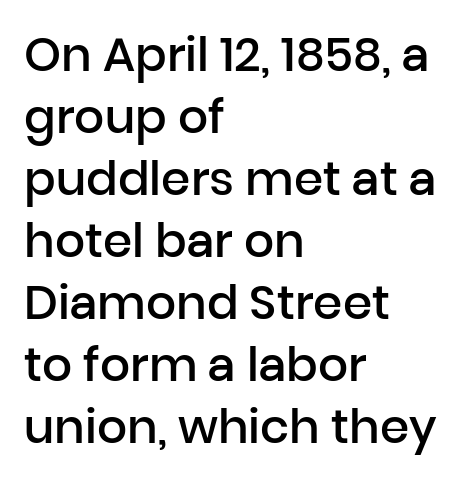
Alignment: flush left. This is sans-serif lettering, the kind often seen on screens and signage. The type is set solid horizontally, with unmodified tracking. Bold? Not quite — semibold, heavier than regular but stopping short.
